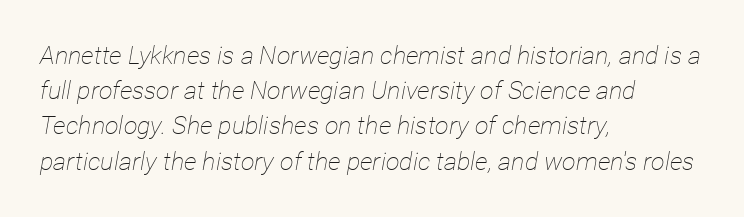
Quick note: italic. The foot of each line stays bare and open. Alignment: flush left. Heaviness? Minimal to ordinary, like unemphasized prose. Baseline-to-baseline distance is the conventional proportion of letter height. The line texture is even and compact thanks to regular tracking.
